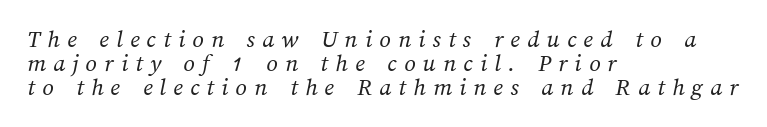
The passage shown stacks its lines with hardly any gap. The passage shown has open, widely tracked lettering throughout. The space directly below the letters is spotless. Alignment: flush left. The letters look calm and open, with moderate or lighter stems.
